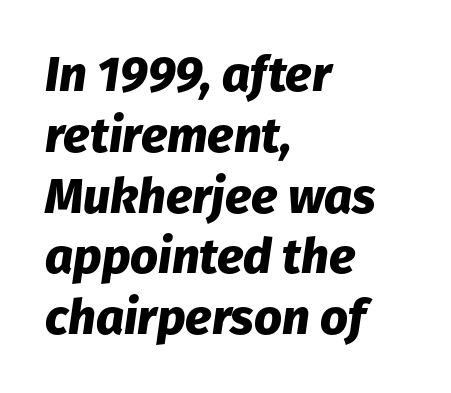
The image shows 49 px heavy type, italic (leaning right); set left-aligned, line spacing 1.24x, normal letter spacing, not underlined; low stroke contrast and a medium x-height.
